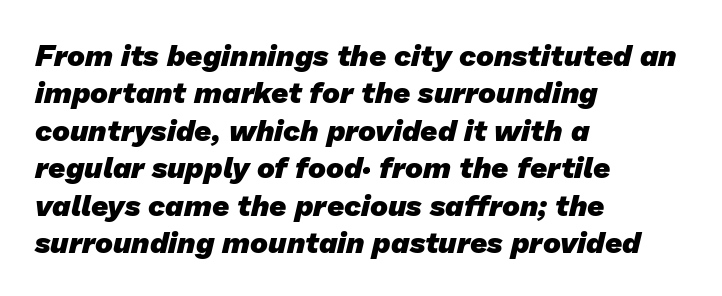
The typesetter chose a ragged-right arrangement here. As a designer I'd log this as weight 700, bold. Proportional: the letters do not fall into vertical columns. Does the type have serifs? No, each stem ends abruptly.
